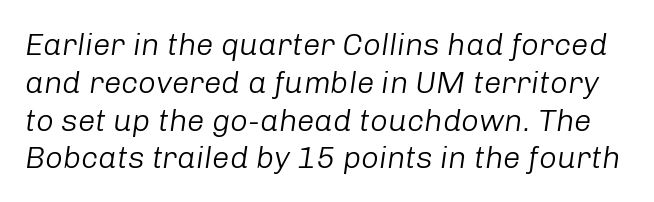
{"italic": "yes", "lean": "right", "slant_degrees": 8, "bold": "no", "weight": "light", "width": "normal", "stroke_contrast": "low", "x_height": "medium", "monospaced": "no", "underline": "no", "line_spacing_ratio": 1.22, "letter_spacing": "normal", "letter_spacing_em": 0.0, "glyph_px": 31}
